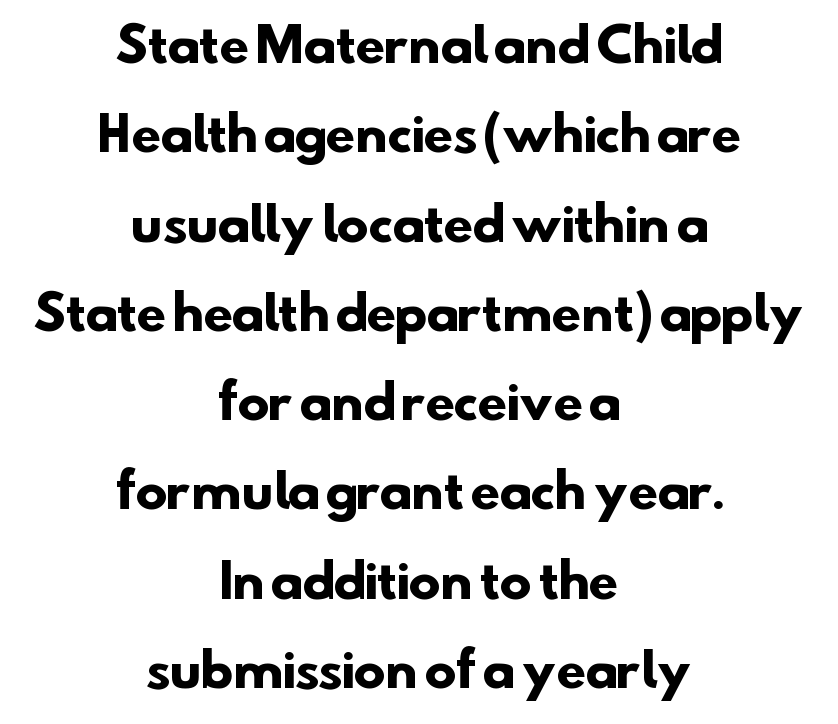
The image shows 48 px heavy sans-serif type; set centered, line spacing 1.86x, normal letter spacing, not underlined; low stroke contrast and a small x-height.
